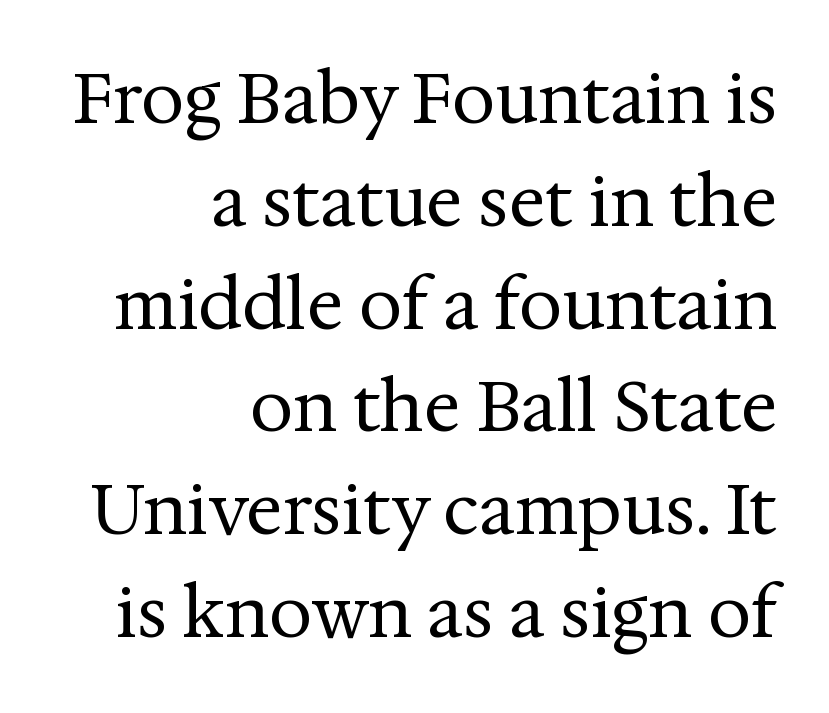
Successive baselines arrive at the customary interval. Standard letterfit; no display-style spreading of the glyphs. A typesetter would call this proportional, since set widths differ per character. This sample is right-justified, so line beginnings fall wherever the words allow. Designer's note — italics off, roman on.
